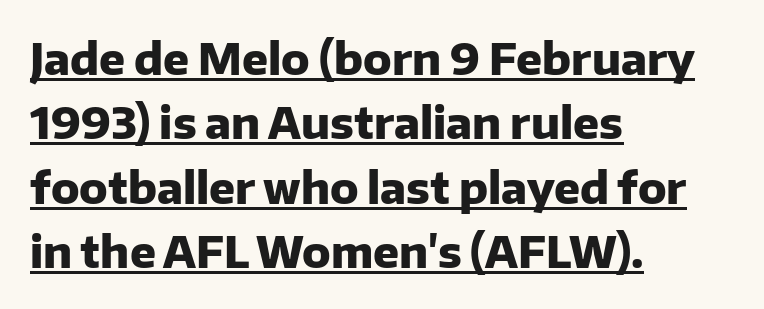
Like a heading marked for emphasis, these lines bear an underscore. The passage shown is typed in a proportional face where columns would drift. Compared with a centered layout, this one pins lines to the left instead. Grotesque or geometric, the face here clearly has no serifs.
